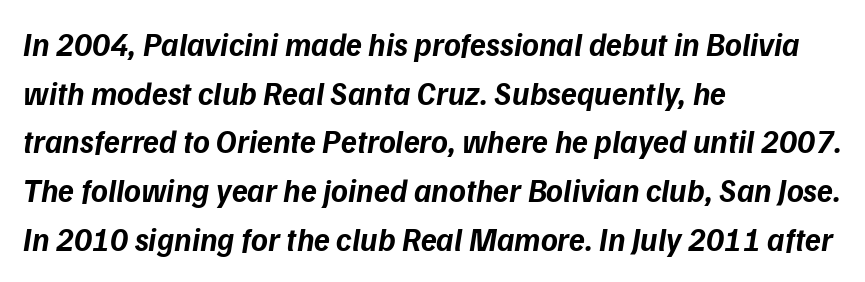
The image shows 32 px bold sans-serif type; set left-aligned, normal line spacing (1.52x), normal letter spacing, not underlined; low stroke contrast and a medium x-height.
